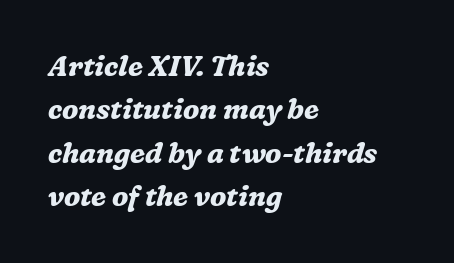
Q: Is the text bold? A: Yes.
Q: Is the text italic (slanted)? A: Yes, it leans right by about 16 degrees.
Q: Is the typeface a serif or a sans-serif typeface? A: Serif.
Q: Is the text underlined? A: No.
Q: How is the paragraph aligned? A: Left-aligned.
Q: Is the spacing between letters normal or unusually wide? A: Normal.
Q: Is the spacing between lines tight, normal or loose? A: Normal.
Q: Width (condensed, normal, or wide)? A: Normal.
Q: Stroke contrast? A: Medium.
Q: x-height? A: Medium.
Q: Monospaced? A: No.
